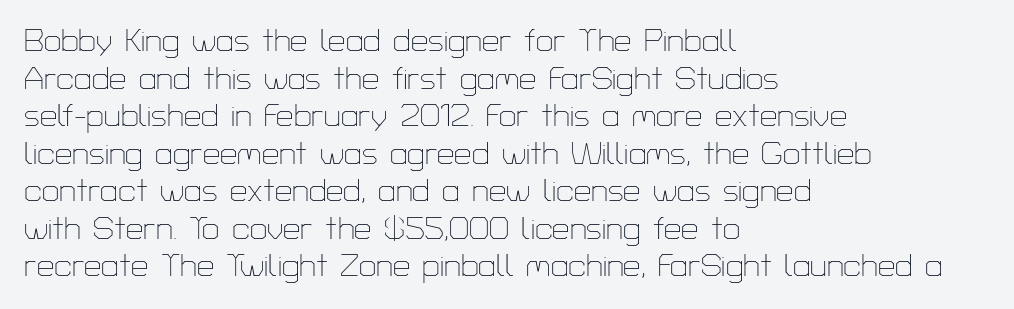
The compositor pushed each line to the left boundary. The string is rendered with underlining switched off. Observe the absence of serifs on each vertical stroke in this sample. The weight would be labelled regular, book, light, or lighter still. Character widths vary here, with narrow letters taking less room than wide ones.
